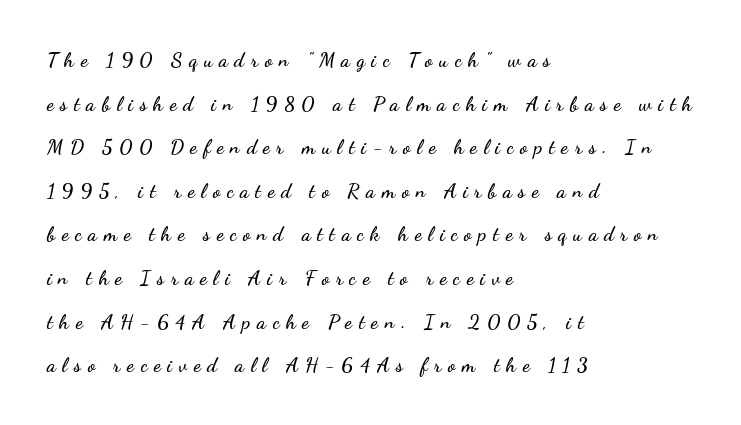
{"underline": "no", "align": "left", "line_spacing": "loose", "line_spacing_ratio": 2.18, "letter_spacing": "wide", "letter_spacing_em": 0.33, "glyph_px": 20}
